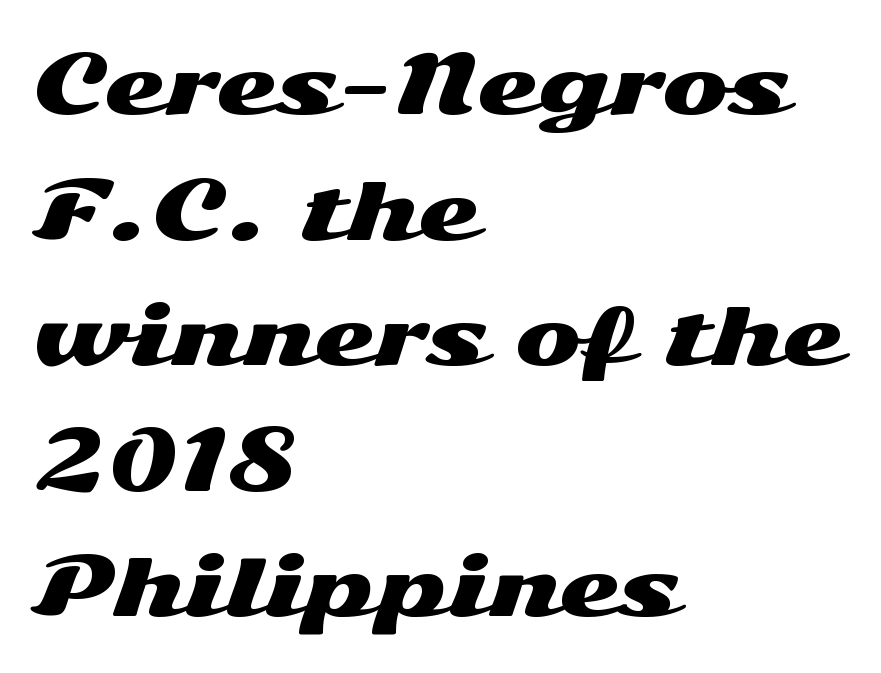
Anything drawn beneath the words? Only blank space. The passage is arranged the way most books set body copy — flush left. You could not count columns in this text — the font is proportionally spaced. A normal amount of white space separates one row of letters from the next. This rendering leaves character spacing at its baseline value.
